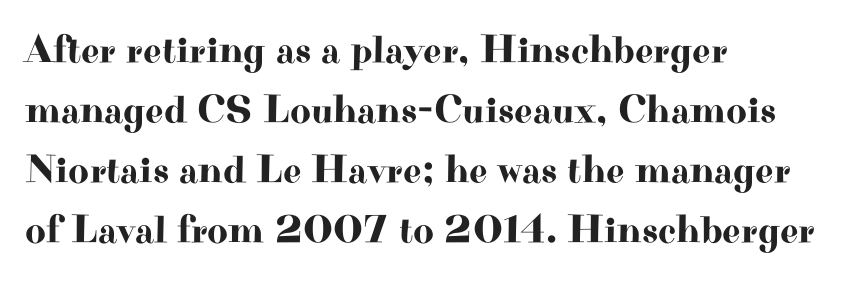
{"serif": "yes", "italic": "no", "width": "wide", "stroke_contrast": "high", "x_height": "small", "monospaced": "no", "underline": "no", "align": "left", "line_spacing": "normal", "line_spacing_ratio": 1.5, "letter_spacing": "normal", "letter_spacing_em": 0.0, "glyph_px": 40}
